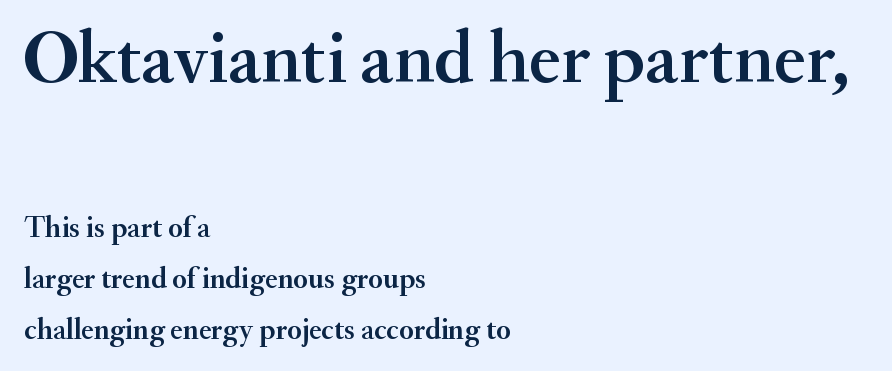
Between one letter and the next there's only the usual sliver of space. Upright lettering throughout. The gap between lines stays unmarked. Vertically, the passage feels balanced, rows spaced as you'd expect. Line beginnings align vertically; line endings do not. The rendering uses natural spacing where letterforms have individual widths.
